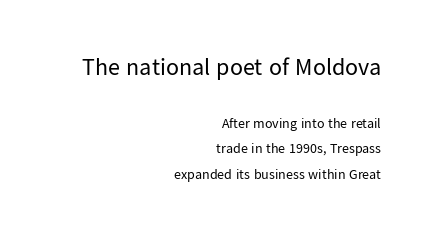
{"italic": "no", "bold": "no", "underline": "no", "align": "right", "line_spacing_ratio": 1.82, "letter_spacing": "normal", "letter_spacing_em": 0.0, "larger_block": "first", "size_ratio": 1.71, "glyph_px": 24}
